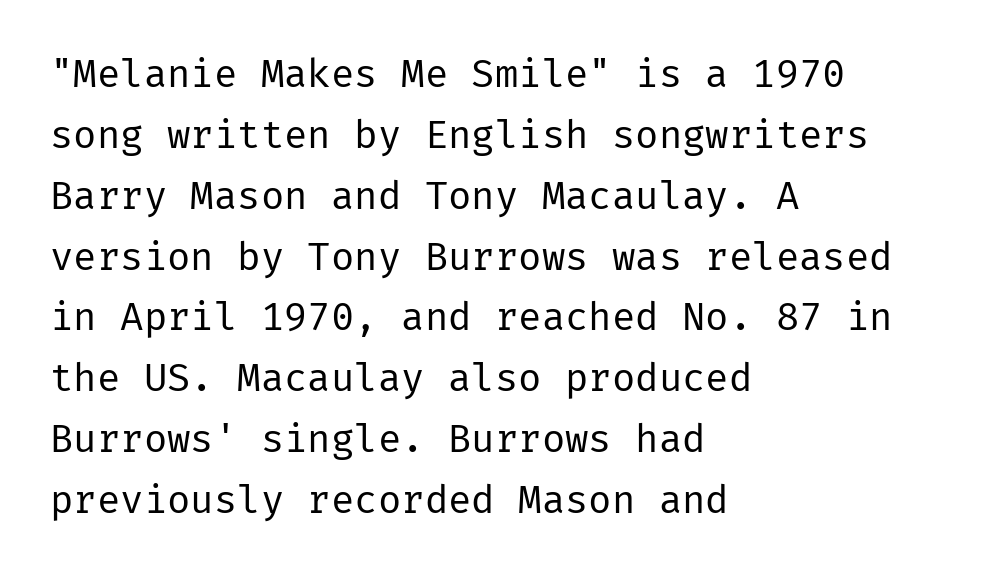
The image shows 39 px regular-weight sans-serif type, upright; set left-aligned, normal line spacing (1.56x), normal letter spacing, not underlined; low stroke contrast and a medium x-height.
